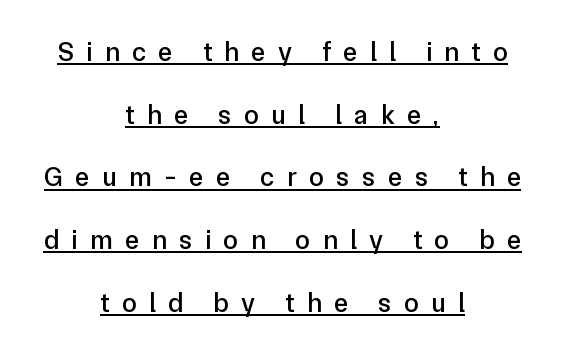
Q: Is the text italic (slanted)? A: No, it is upright.
Q: Is the text underlined? A: Yes.
Q: How is the paragraph aligned? A: Centered.
Q: Is the spacing between letters normal or unusually wide? A: Unusually wide.
Q: Is the spacing between lines tight, normal or loose? A: Loose.
